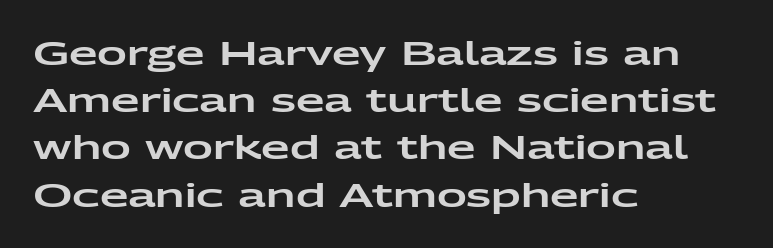
Underline: absent. When letters stand straight like this, we call the style roman or upright. These lines are set flush left with a ragged right edge. Note the varied advance widths — an 'i' is clearly narrower than an 'm'. Each word holds together tightly as a unit, with standard inter-letter gaps. To sum up the face: it is a sans, with no serifs.
